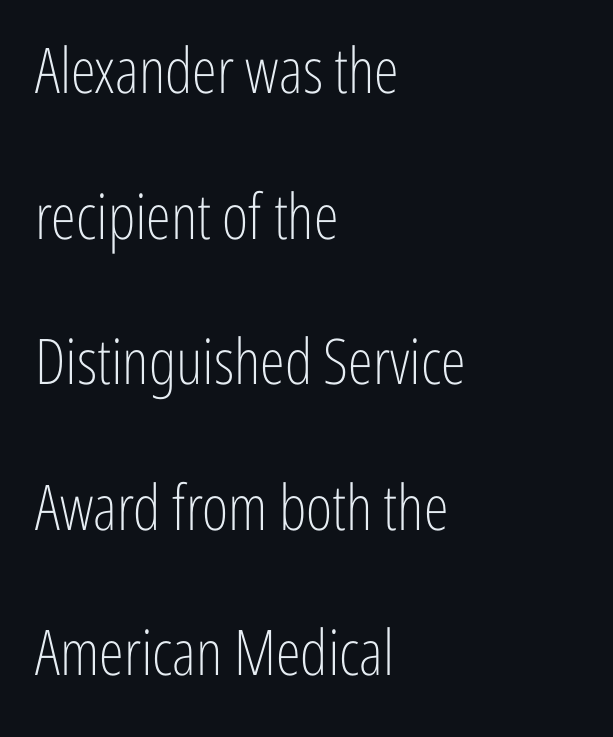
Q: Is the text bold? A: No.
Q: Is the text italic (slanted)? A: No, it is upright.
Q: Is the typeface a serif or a sans-serif typeface? A: Sans-serif.
Q: Is the text underlined? A: No.
Q: How is the paragraph aligned? A: Left-aligned.
Q: Is the spacing between letters normal or unusually wide? A: Normal.
Q: Is the spacing between lines tight, normal or loose? A: Loose.
Q: Width (condensed, normal, or wide)? A: Condensed.
Q: Stroke contrast? A: Low.
Q: x-height? A: Medium.
Q: Monospaced? A: No.
